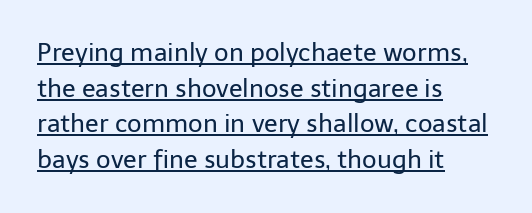
The image shows 25 px text type, upright; set left-aligned, normal line spacing (1.43x), normal letter spacing, underlined.
